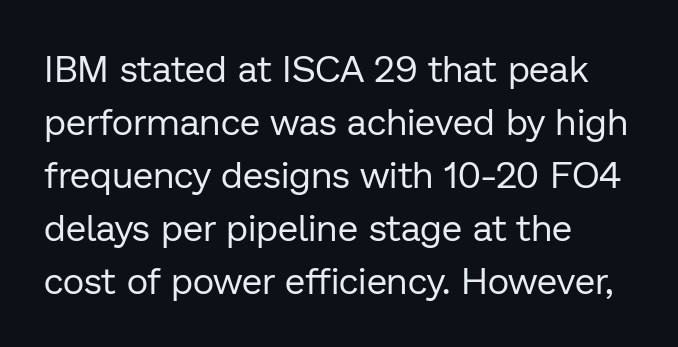
Regular leading. Stroke thickness stays within the range of a standard reading face or lighter. The passage is arranged the way most books set body copy — flush left. The rendering uses natural spacing where letterforms have individual widths. The face used here is a sans, in the tradition of grotesques and geometrics.
